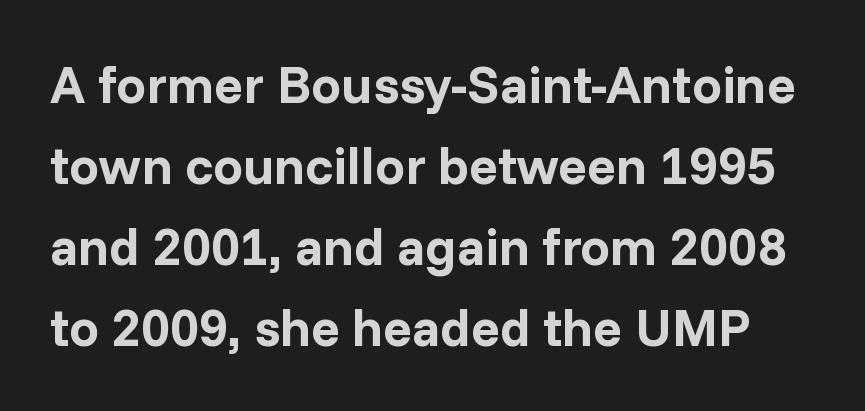
Line spacing here is normal. Font category for this specimen: sans-serif. Students, note that the glyphs here touch the page at normal intervals. The rendering uses natural spacing where letterforms have individual widths.
